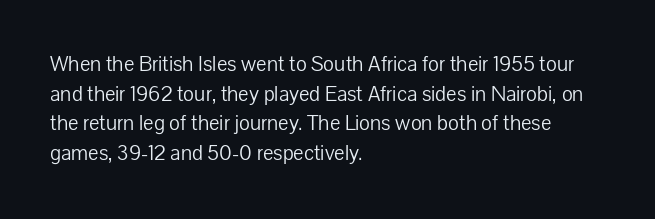
Unmarked baselines from the first word to the last. The designer left line spacing at the default. The rendering anchors every line to the left-hand side. The gaps between neighbouring characters are ordinary and unremarkable. The type sits square on the baseline with zero lean.
